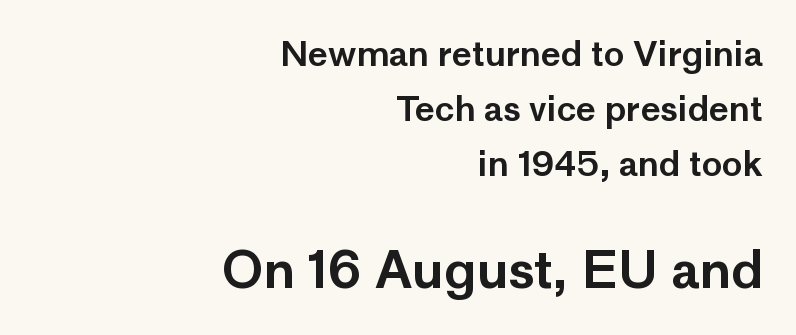
Scale increases going downward across the two blocks. The string is rendered with underlining switched off. The vertical gap from one line to the next is medium. In terms of posture, this sample is upright. Typographically, this falls in the sans-serif category.
